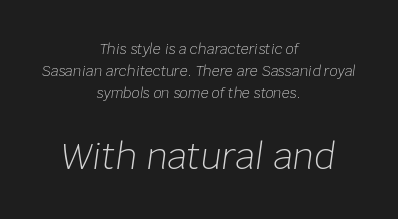
{"italic": "yes", "lean": "right", "slant_degrees": 8, "bold": "no", "weight": "light", "width": "normal", "stroke_contrast": "low", "x_height": "large", "monospaced": "no", "underline": "no", "align": "center", "line_spacing": "normal", "line_spacing_ratio": 1.56, "letter_spacing": "normal", "letter_spacing_em": 0.0, "larger_block": "second", "size_ratio": 2.5, "glyph_px": 35}
